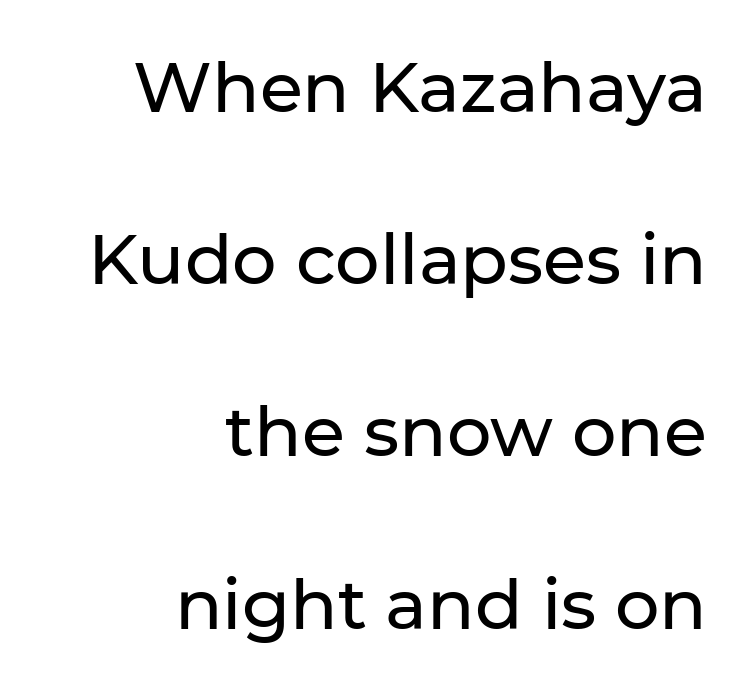
The font family rendered here belongs to the sans-serif group. Observe the ordinary spacing: letters are neighbours, not strangers. In terms of posture, this sample is upright. Airy leading. The baseline area is clear. You could not count columns in this text — the font is proportionally spaced.
